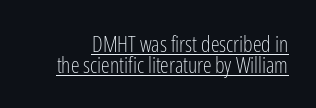
Q: Is the text bold? A: No.
Q: Is the text italic (slanted)? A: No, it is upright.
Q: Is the text underlined? A: Yes.
Q: Is the spacing between letters normal or unusually wide? A: Normal.
Q: Is the spacing between lines tight, normal or loose? A: Tight.
